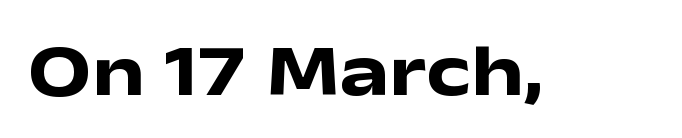
Q: Is the text bold? A: Yes.
Q: Is the text italic (slanted)? A: No, it is upright.
Q: Is the typeface a serif or a sans-serif typeface? A: Sans-serif.
Q: Is the text underlined? A: No.
Q: Is the spacing between letters normal or unusually wide? A: Normal.
Q: Width (condensed, normal, or wide)? A: Wide.
Q: Stroke contrast? A: Low.
Q: x-height? A: Medium.
Q: Monospaced? A: No.
